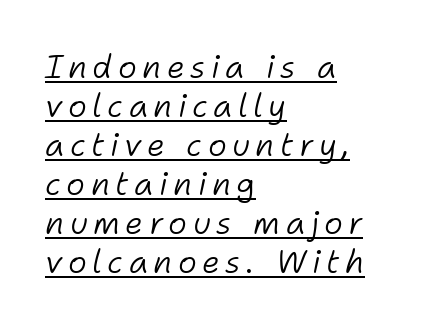
{"italic": "yes", "lean": "right", "slant_degrees": 11, "bold": "no", "weight": "light", "width": "normal", "stroke_contrast": "low", "x_height": "medium", "monospaced": "no", "underline": "yes", "align": "left", "line_spacing_ratio": 1.22, "glyph_px": 32}
